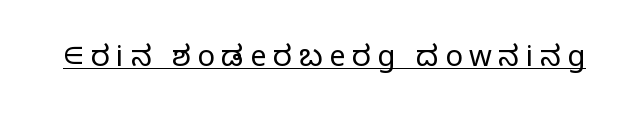
No feet cap the strokes, marking this as sans-serif type. The typesetter has applied underlining to the passage shown. No heavy texture on the line: the type isn't bold. Note the varied advance widths — an 'i' is clearly narrower than an 'm'.
